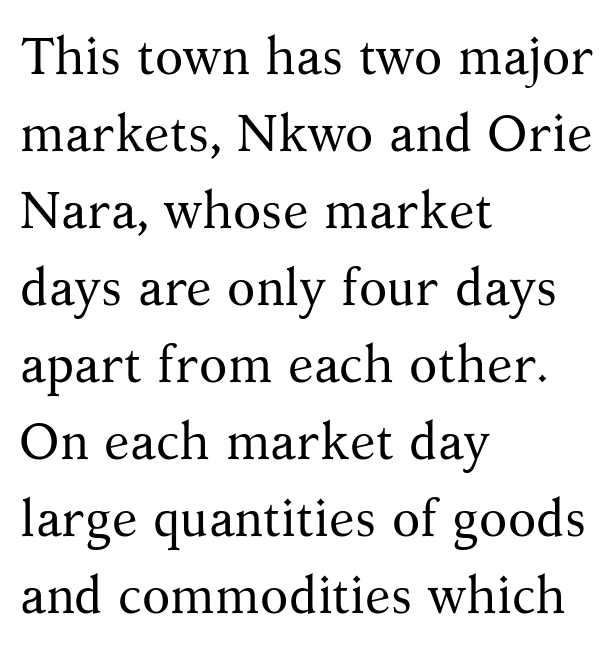
No extra ink here — the face is not bold. The setting favours the left margin, as ordinary paragraphs usually do. Little horizontal feet cap the strokes, marking this as serif type. Nothing unusual about the tracking: characters are spaced as the font intends. The strip under each line holds only bare page.
